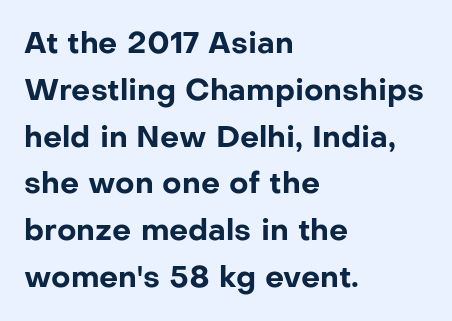
Q: Is the text bold? A: Yes.
Q: Is the text italic (slanted)? A: No, it is upright.
Q: Is the typeface a serif or a sans-serif typeface? A: Sans-serif.
Q: Is the text underlined? A: No.
Q: How is the paragraph aligned? A: Left-aligned.
Q: Is the spacing between letters normal or unusually wide? A: Normal.
Q: Is the spacing between lines tight, normal or loose? A: Normal.
Q: Width (condensed, normal, or wide)? A: Normal.
Q: Stroke contrast? A: Low.
Q: x-height? A: Medium.
Q: Monospaced? A: No.
